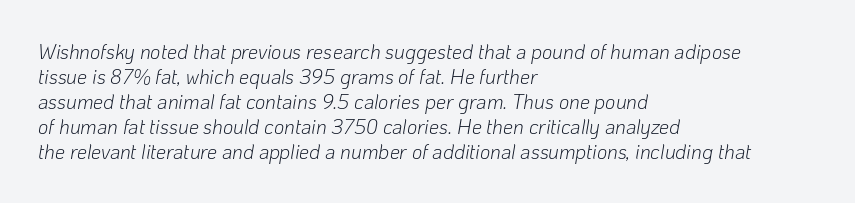
Q: Is the text bold? A: No.
Q: Is the text italic (slanted)? A: Yes, it leans right by about 10 degrees.
Q: Is the text underlined? A: No.
Q: How is the paragraph aligned? A: Left-aligned.
Q: Is the spacing between letters normal or unusually wide? A: Normal.
Q: Is the spacing between lines tight, normal or loose? A: Normal.
